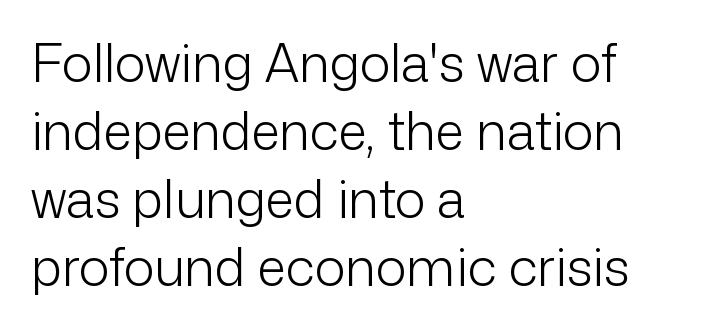
The space between consecutive lines is moderate. Does the type have serifs? No, each stem ends abruptly. Only glyphs here, with clear space below each row. What stands out about the letter spacing? Nothing — it is the standard amount. The strokes are not fattened; the text isn't bold. Quick note: not italic, upright.
